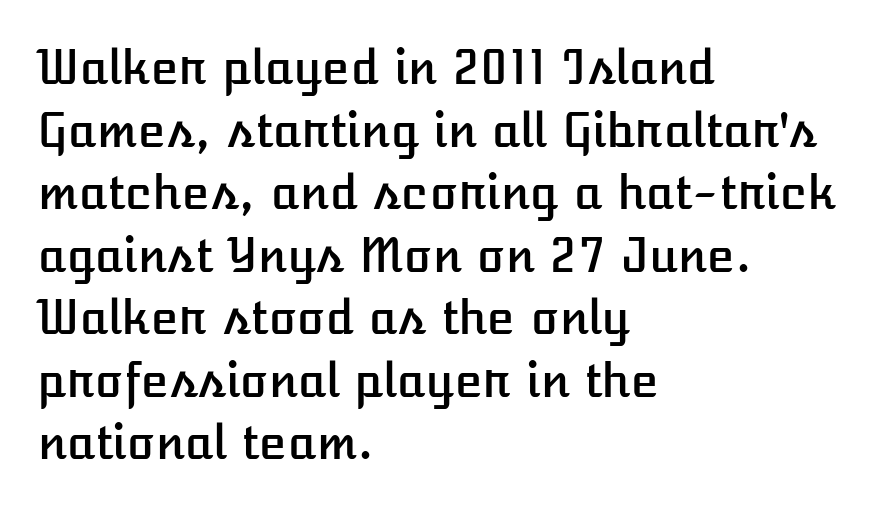
Left-aligned paragraph, ragged on the right. Tall strokes in this sample are plumb rather than angled. Do the characters align in a grid? No, the font is proportional. Letter spacing: default. Interline gaps are of average width in this sample.
